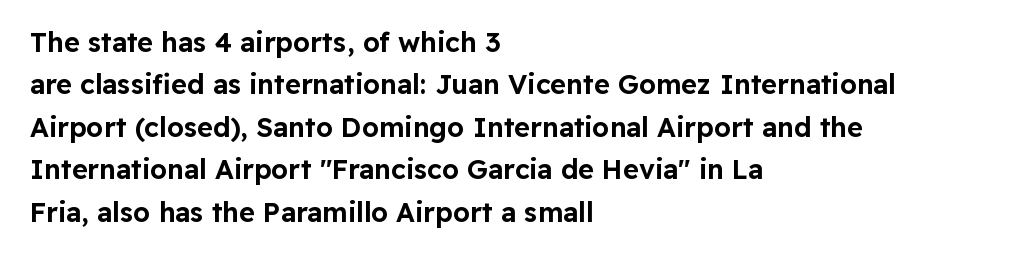
Q: Is the text italic (slanted)? A: No, it is upright.
Q: Is the text underlined? A: No.
Q: How is the paragraph aligned? A: Left-aligned.
Q: Is the spacing between letters normal or unusually wide? A: Normal.
Q: Is the spacing between lines tight, normal or loose? A: Normal.
